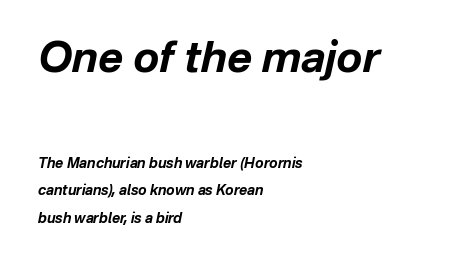
Q: Is the text bold? A: Yes.
Q: Is the text italic (slanted)? A: Yes, it leans right by about 12 degrees.
Q: Is the text underlined? A: No.
Q: How is the paragraph aligned? A: Left-aligned.
Q: Is the spacing between letters normal or unusually wide? A: Normal.
Q: Is the spacing between lines tight, normal or loose? A: Loose.
Q: Which block of text is set in a larger size, the first (top) or the second (bottom)? A: The first (top) one.
Q: Width (condensed, normal, or wide)? A: Normal.
Q: Stroke contrast? A: Low.
Q: x-height? A: Medium.
Q: Monospaced? A: No.
